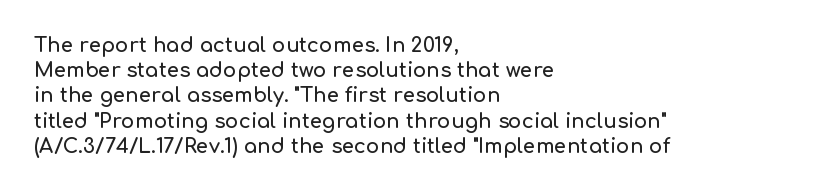
The image shows 20 px text type, upright; set left-aligned, normal line spacing (1.26x), normal letter spacing, not underlined.
